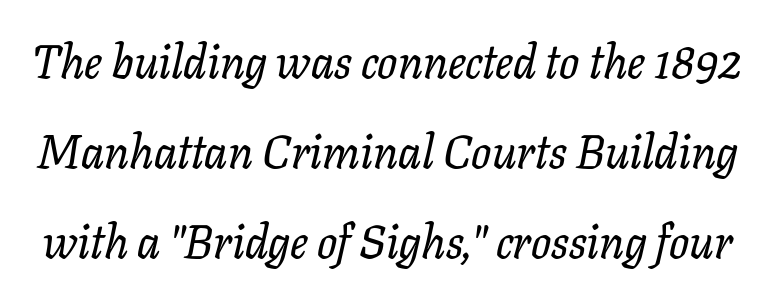
The image shows 47 px serif type, italic (leaning right); set loose line spacing (1.91x), normal letter spacing, not underlined; low stroke contrast and a medium x-height.
